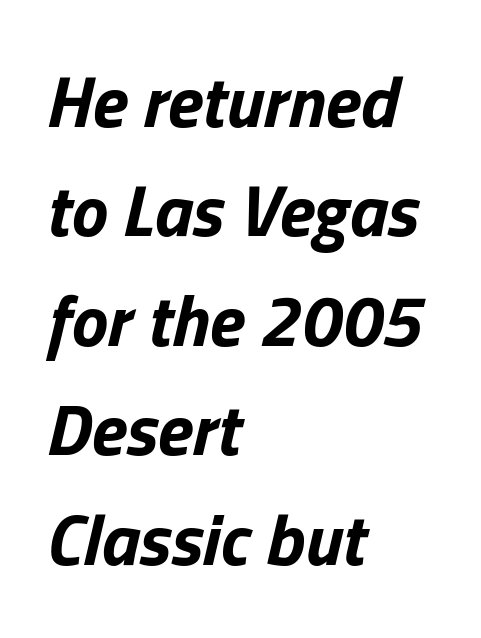
Italic? Definitely — the glyphs are oblique. These lines are rendered in a variable-pitch font. Typographic density is high because the face is bold. Caption: multi-line text, flush left, ragged right.
